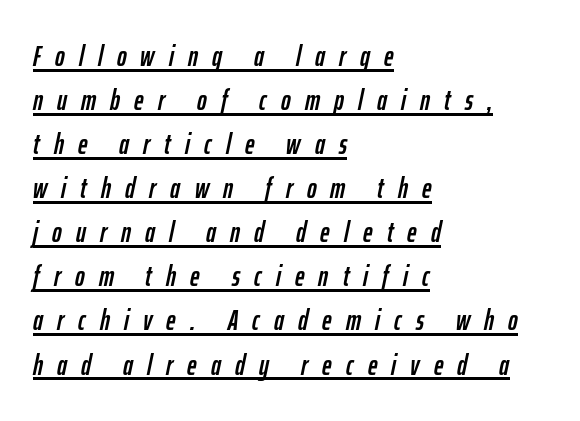
Q: Is the text italic (slanted)? A: Yes, it leans right by about 12 degrees.
Q: Is the text underlined? A: Yes.
Q: How is the paragraph aligned? A: Left-aligned.
Q: Is the spacing between letters normal or unusually wide? A: Unusually wide.
Q: Is the spacing between lines tight, normal or loose? A: Normal.
Q: Width (condensed, normal, or wide)? A: Condensed.
Q: Stroke contrast? A: Low.
Q: x-height? A: Medium.
Q: Monospaced? A: No.
